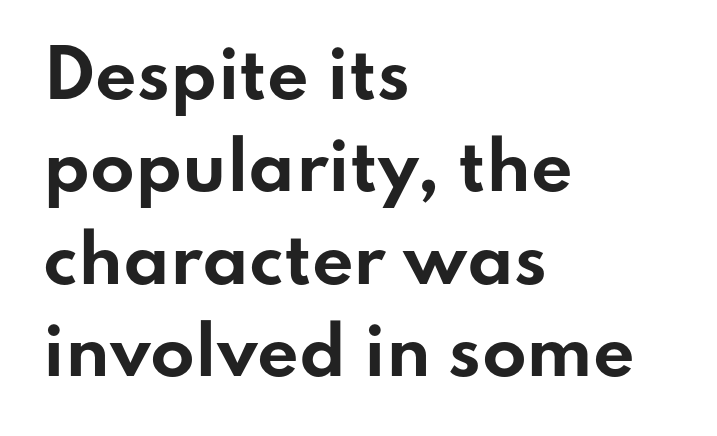
The image shows 65 px bold, wide sans-serif type, upright; set left-aligned, normal line spacing (1.42x), normal letter spacing, not underlined; low stroke contrast and a small x-height.
